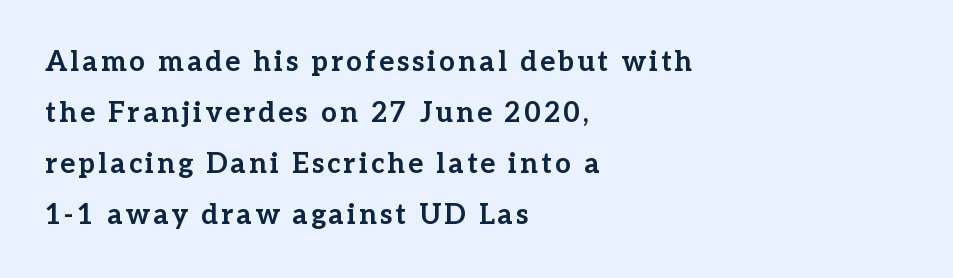
{"serif": "yes", "italic": "no", "bold": "yes", "weight": "bold", "width": "normal", "stroke_contrast": "low", "x_height": "medium", "monospaced": "no", "underline": "no", "align": "left", "line_spacing_ratio": 1.82, "glyph_px": 28}
